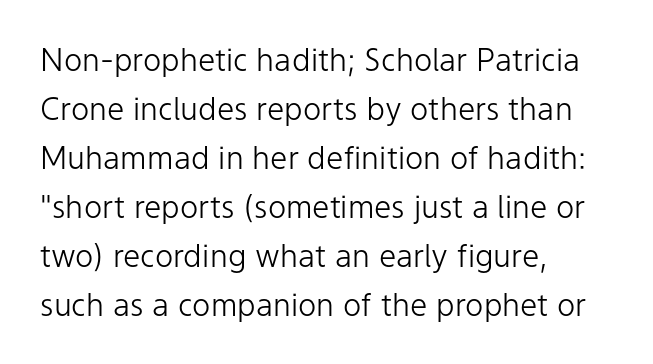
{"serif": "no", "italic": "no", "bold": "no", "weight": "light", "width": "normal", "stroke_contrast": "low", "x_height": "medium", "monospaced": "no", "underline": "no", "align": "left", "line_spacing": "normal", "line_spacing_ratio": 1.58, "letter_spacing": "normal", "letter_spacing_em": 0.0, "glyph_px": 31}
